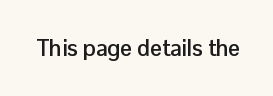
Q: Is the text bold? A: Yes.
Q: Is the text italic (slanted)? A: No, it is upright.
Q: Is the text underlined? A: No.
Q: Is the spacing between letters normal or unusually wide? A: Normal.
